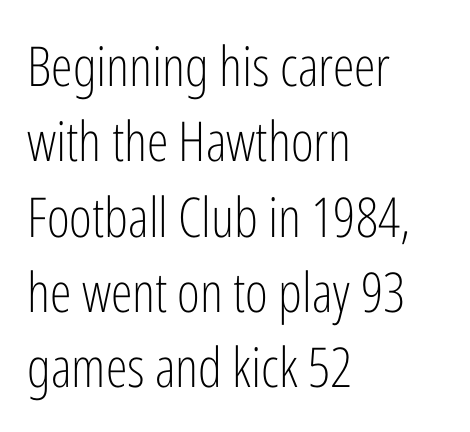
The image shows 55 px light, condensed sans-serif type, upright; set left-aligned, normal line spacing (1.37x), normal letter spacing, not underlined; low stroke contrast and a medium x-height.
